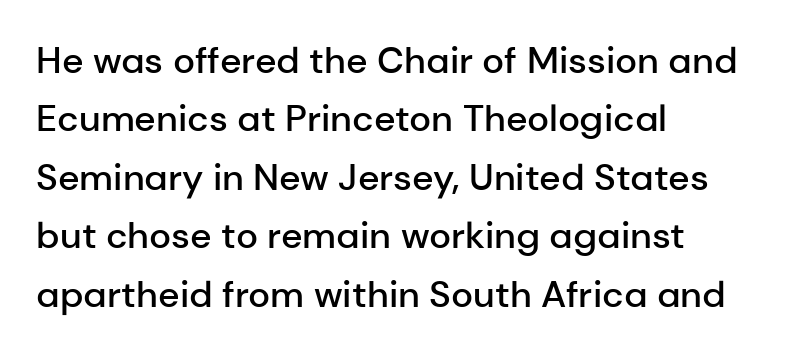
{"serif": "no", "italic": "no", "bold": "semi", "weight": "semibold", "width": "normal", "stroke_contrast": "low", "x_height": "medium", "monospaced": "no", "underline": "no", "align": "left", "line_spacing": "normal", "line_spacing_ratio": 1.58, "letter_spacing": "normal", "letter_spacing_em": 0.0, "glyph_px": 37}
